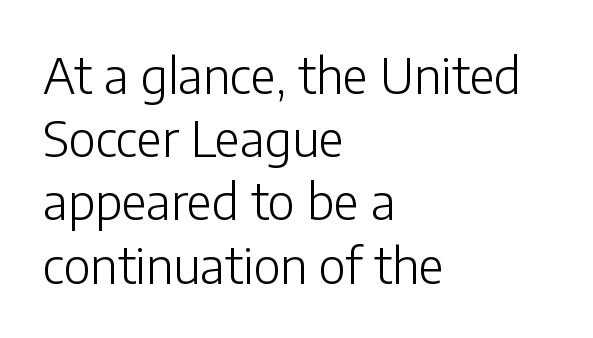
Q: Is the text bold? A: No.
Q: Is the text italic (slanted)? A: No, it is upright.
Q: Is the typeface a serif or a sans-serif typeface? A: Sans-serif.
Q: Is the text underlined? A: No.
Q: How is the paragraph aligned? A: Left-aligned.
Q: Is the spacing between letters normal or unusually wide? A: Normal.
Q: Is the spacing between lines tight, normal or loose? A: Normal.
Q: Width (condensed, normal, or wide)? A: Normal.
Q: Stroke contrast? A: Low.
Q: x-height? A: Medium.
Q: Monospaced? A: No.
